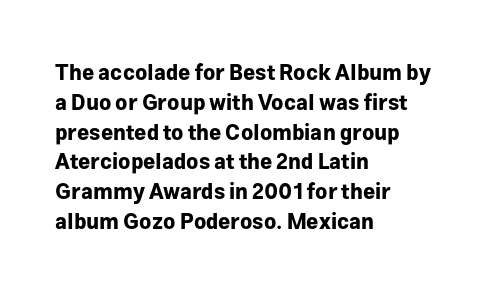
{"italic": "no", "bold": "yes", "underline": "no", "align": "left", "line_spacing": "normal", "line_spacing_ratio": 1.42, "letter_spacing": "normal", "letter_spacing_em": 0.0, "glyph_px": 21}
